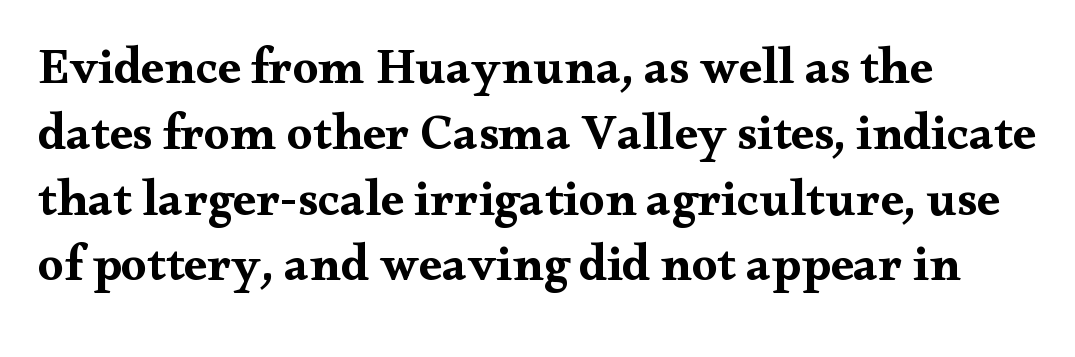
The image shows 51 px bold, wide serif type, upright; set left-aligned, normal line spacing (1.29x), normal letter spacing, not underlined; medium stroke contrast and a small x-height.
